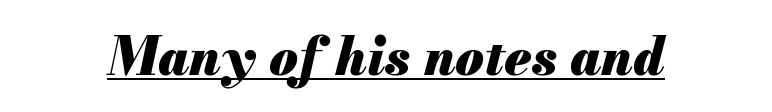
{"italic": "yes", "lean": "right", "slant_degrees": 13, "bold": "yes", "weight": "heavy", "width": "normal", "stroke_contrast": "medium", "x_height": "small", "monospaced": "no", "underline": "yes", "letter_spacing": "normal", "letter_spacing_em": 0.0, "glyph_px": 52}
